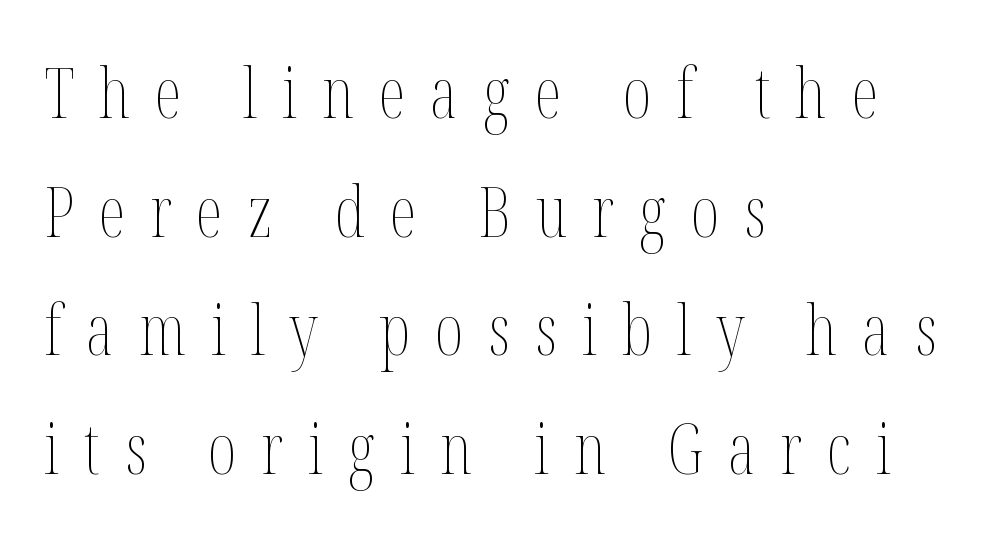
The image shows 69 px thin, condensed type, upright; set left-aligned, line spacing 1.72x, unusually wide letter spacing (+0.36 em), not underlined; medium stroke contrast and a medium x-height.
